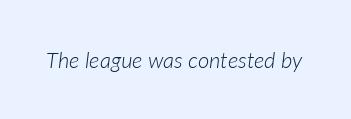
Q: Is the text bold? A: No.
Q: Is the text italic (slanted)? A: Yes, it leans right by about 7 degrees.
Q: Is the text underlined? A: No.
Q: Is the spacing between letters normal or unusually wide? A: Normal.
